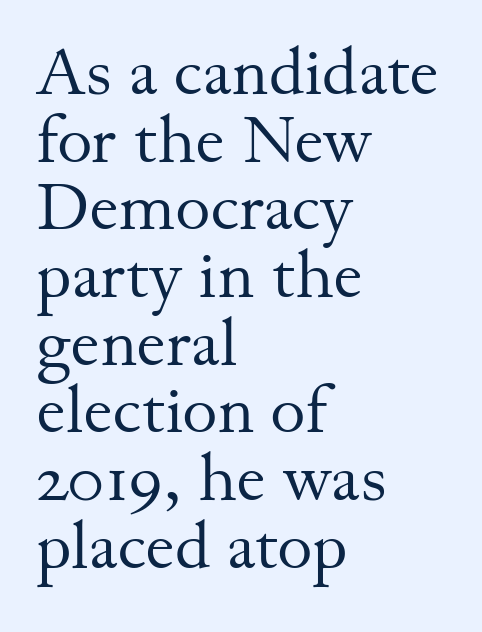
The image shows 67 px regular-weight serif type, upright; set left-aligned, tight line spacing (1.01x), normal letter spacing, not underlined; medium stroke contrast and a small x-height.
